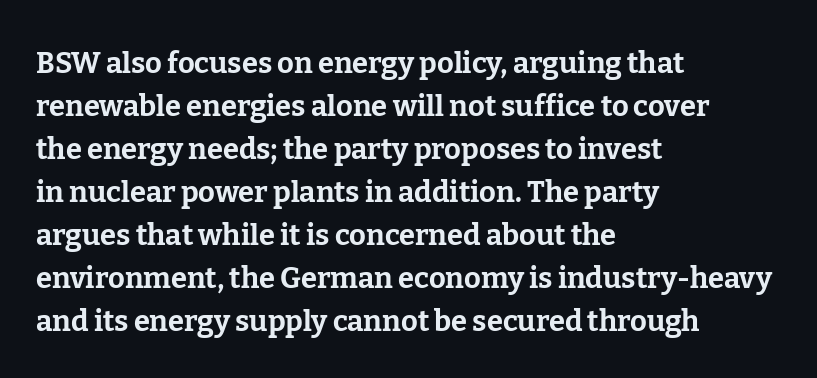
Q: Is the text bold? A: Yes.
Q: Is the text italic (slanted)? A: No, it is upright.
Q: Is the typeface a serif or a sans-serif typeface? A: Serif.
Q: Is the text underlined? A: No.
Q: How is the paragraph aligned? A: Left-aligned.
Q: Is the spacing between letters normal or unusually wide? A: Normal.
Q: Is the spacing between lines tight, normal or loose? A: Normal.
Q: Width (condensed, normal, or wide)? A: Normal.
Q: Stroke contrast? A: Low.
Q: x-height? A: Medium.
Q: Monospaced? A: No.
